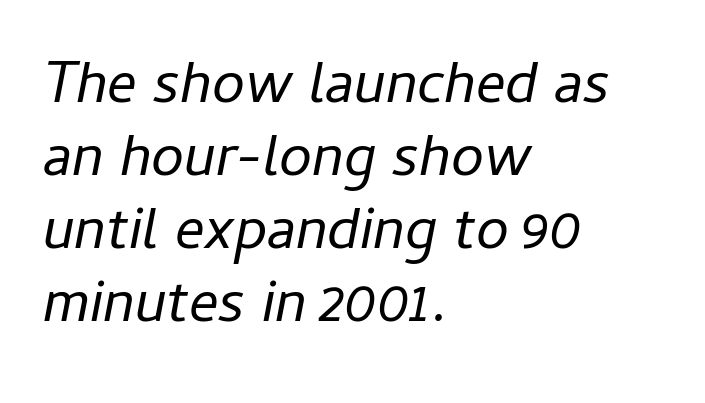
Q: Is the text bold? A: No.
Q: Is the text italic (slanted)? A: Yes, it leans right by about 11 degrees.
Q: Is the text underlined? A: No.
Q: How is the paragraph aligned? A: Left-aligned.
Q: Is the spacing between letters normal or unusually wide? A: Normal.
Q: Width (condensed, normal, or wide)? A: Normal.
Q: Stroke contrast? A: Low.
Q: x-height? A: Medium.
Q: Monospaced? A: No.
